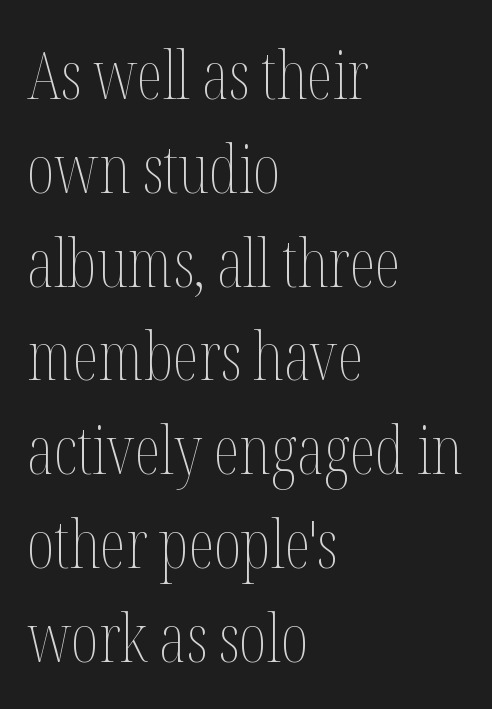
The image shows 67 px thin, condensed type, upright; set left-aligned, normal line spacing (1.4x), normal letter spacing, not underlined; medium stroke contrast and a medium x-height.
